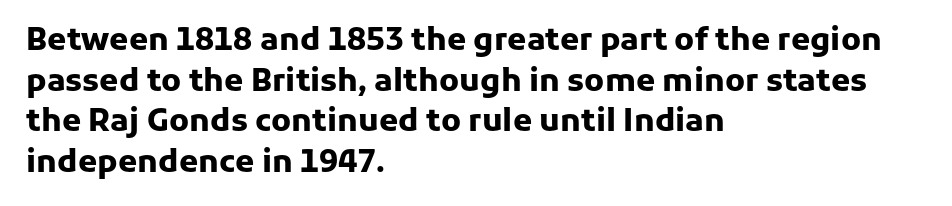
Q: Is the text bold? A: Yes.
Q: Is the text italic (slanted)? A: No, it is upright.
Q: Is the typeface a serif or a sans-serif typeface? A: Sans-serif.
Q: Is the text underlined? A: No.
Q: How is the paragraph aligned? A: Left-aligned.
Q: Is the spacing between letters normal or unusually wide? A: Normal.
Q: Is the spacing between lines tight, normal or loose? A: Normal.
Q: Width (condensed, normal, or wide)? A: Normal.
Q: Stroke contrast? A: Low.
Q: x-height? A: Medium.
Q: Monospaced? A: No.
